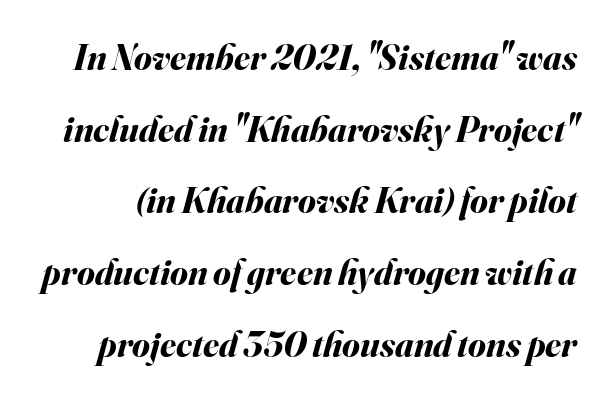
Q: Is the text bold? A: Yes.
Q: Is the text italic (slanted)? A: Yes, it leans right by about 16 degrees.
Q: Is the text underlined? A: No.
Q: Is the spacing between letters normal or unusually wide? A: Normal.
Q: Is the spacing between lines tight, normal or loose? A: Loose.
Q: Width (condensed, normal, or wide)? A: Normal.
Q: Stroke contrast? A: Medium.
Q: x-height? A: Small.
Q: Monospaced? A: No.
